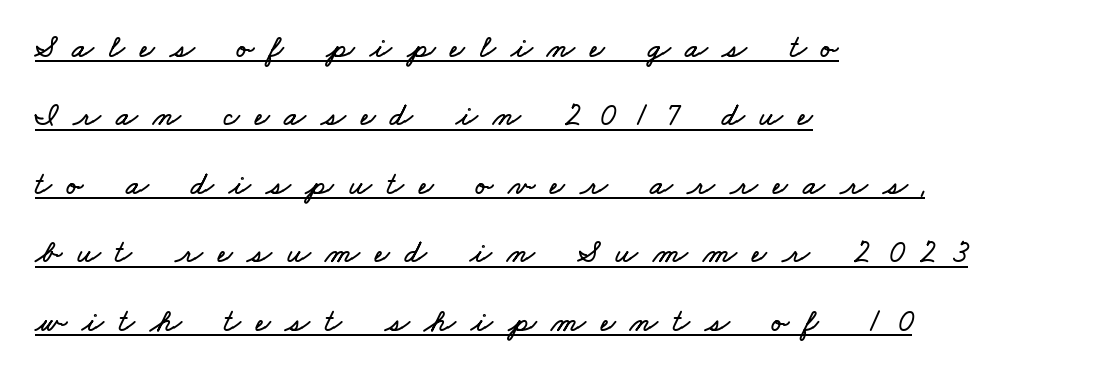
{"width": "wide", "stroke_contrast": "low", "x_height": "small", "monospaced": "no", "underline": "yes", "align": "left", "line_spacing": "loose", "line_spacing_ratio": 2.14, "letter_spacing": "wide", "letter_spacing_em": 0.47, "glyph_px": 32}
